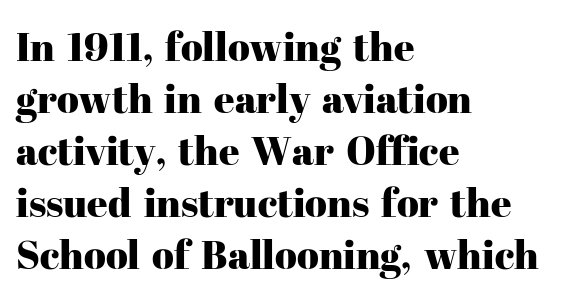
{"serif": "yes", "italic": "no", "width": "normal", "stroke_contrast": "high", "x_height": "medium", "monospaced": "no", "underline": "no", "align": "left", "line_spacing": "normal", "line_spacing_ratio": 1.3, "letter_spacing": "normal", "letter_spacing_em": 0.0, "glyph_px": 40}
